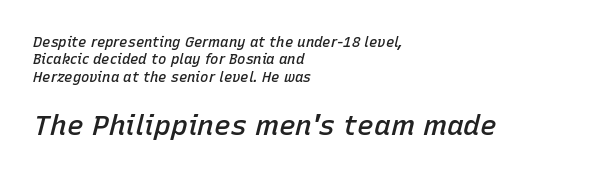
This rendering leaves character spacing at its baseline value. Words float on clear page, feet unadorned. There's an unmistakable incline to the writing here. This sample has the flowing, uneven cadence of proportional lettering. These lines sit exactly where default settings would place them.
